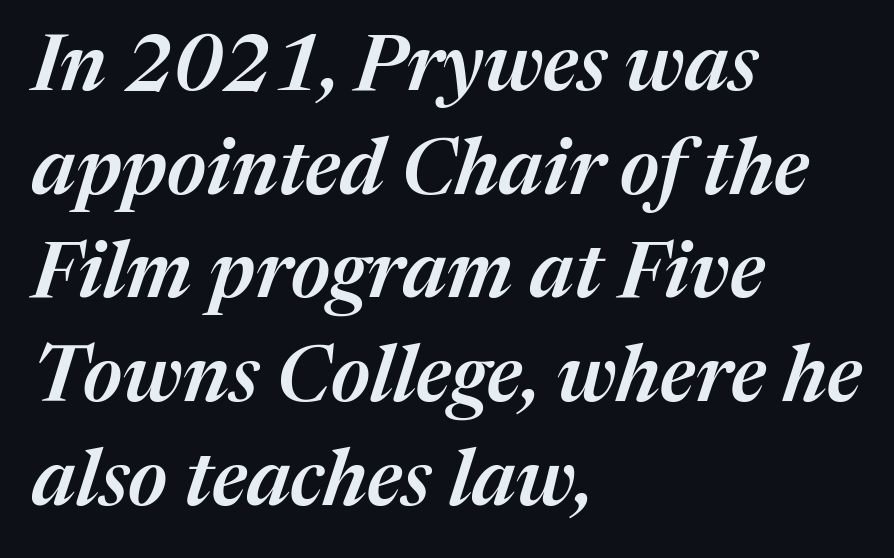
Q: Is the text bold? A: Semi-bold.
Q: Is the text italic (slanted)? A: Yes, it leans right by about 17 degrees.
Q: Is the text underlined? A: No.
Q: How is the paragraph aligned? A: Left-aligned.
Q: Is the spacing between letters normal or unusually wide? A: Normal.
Q: Is the spacing between lines tight, normal or loose? A: Normal.
Q: Width (condensed, normal, or wide)? A: Normal.
Q: Stroke contrast? A: Medium.
Q: x-height? A: Medium.
Q: Monospaced? A: No.
